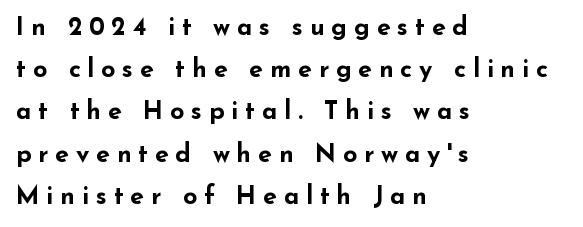
The image shows 25 px bold type, upright; set left-aligned, normal line spacing (1.69x), unusually wide letter spacing (+0.27 em), not underlined.
